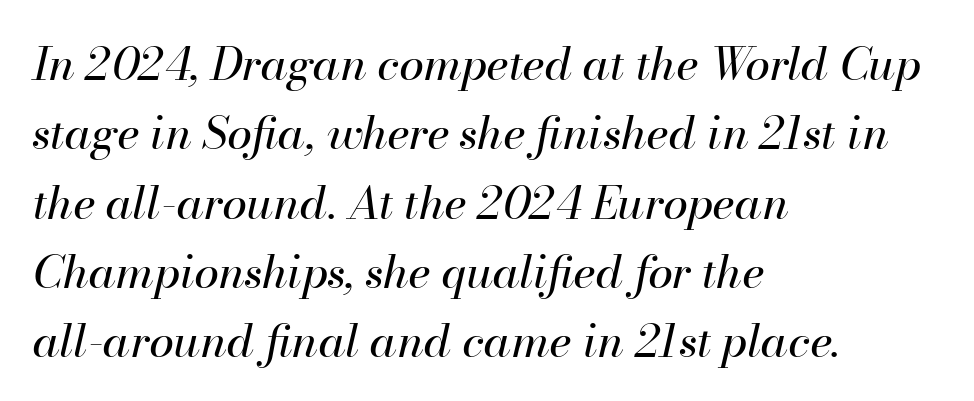
The image shows 45 px regular-weight type, italic (leaning right); set left-aligned, normal line spacing (1.54x), normal letter spacing, not underlined; high stroke contrast and a small x-height.
